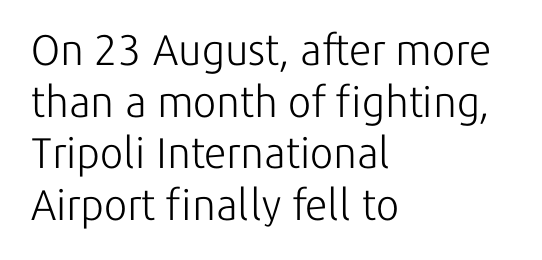
Note the varied advance widths — an 'i' is clearly narrower than an 'm'. The characters display no serif detailing; their extremities are plain. The paragraph shown leans on its left margin. Quick note: underline off. The font sits on the lighter half of the weight spectrum, regular included. This rendering leaves character spacing at its baseline value.
